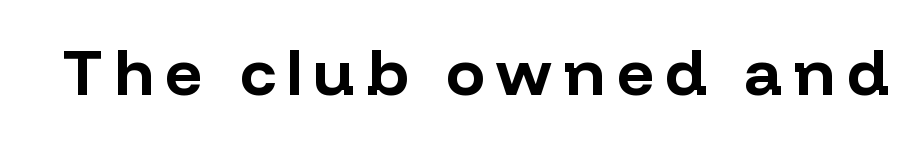
The image shows 65 px bold sans-serif type, upright; set not underlined; low stroke contrast and a medium x-height.
